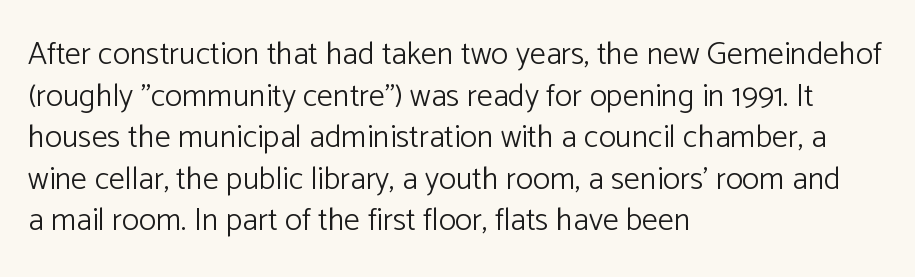
Q: Is the text bold? A: No.
Q: Is the text italic (slanted)? A: No, it is upright.
Q: Is the typeface a serif or a sans-serif typeface? A: Sans-serif.
Q: Is the text underlined? A: No.
Q: How is the paragraph aligned? A: Left-aligned.
Q: Is the spacing between letters normal or unusually wide? A: Normal.
Q: Is the spacing between lines tight, normal or loose? A: Normal.
Q: Width (condensed, normal, or wide)? A: Normal.
Q: Stroke contrast? A: Low.
Q: x-height? A: Medium.
Q: Monospaced? A: No.
